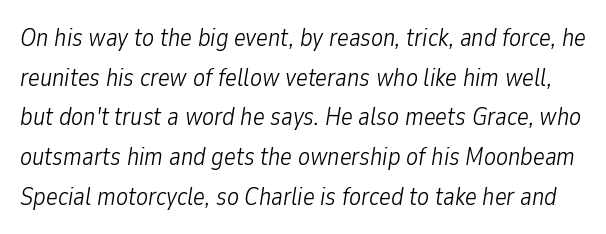
The image shows 25 px text type, italic (leaning right); set normal line spacing (1.59x), normal letter spacing, not underlined.
